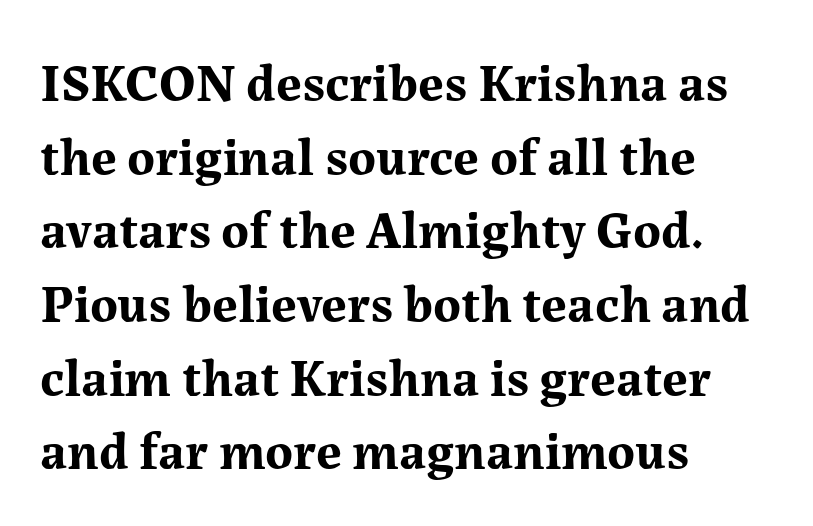
Letterform terminals end in serifs throughout the passage. Each letter keeps its own natural width here, so spacing adapts to shape. Letters rest on an invisible, unmarked baseline. The horizontal fit of the characters is conventional and even. Every character sits straight up, as roman type does. Its strokes are broad and dark, the hallmark of bold type.
